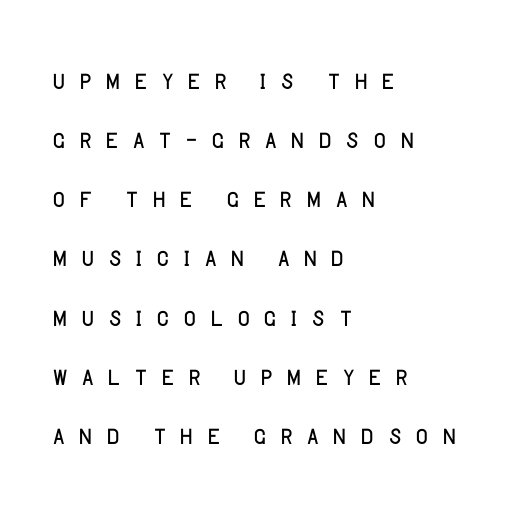
Q: Is the text bold? A: No.
Q: Is the text italic (slanted)? A: No, it is upright.
Q: Is the typeface a serif or a sans-serif typeface? A: Sans-serif.
Q: Is the text underlined? A: No.
Q: How is the paragraph aligned? A: Left-aligned.
Q: Is the spacing between letters normal or unusually wide? A: Unusually wide.
Q: Width (condensed, normal, or wide)? A: Normal.
Q: Stroke contrast? A: Low.
Q: x-height? A: Large.
Q: Monospaced? A: No.
